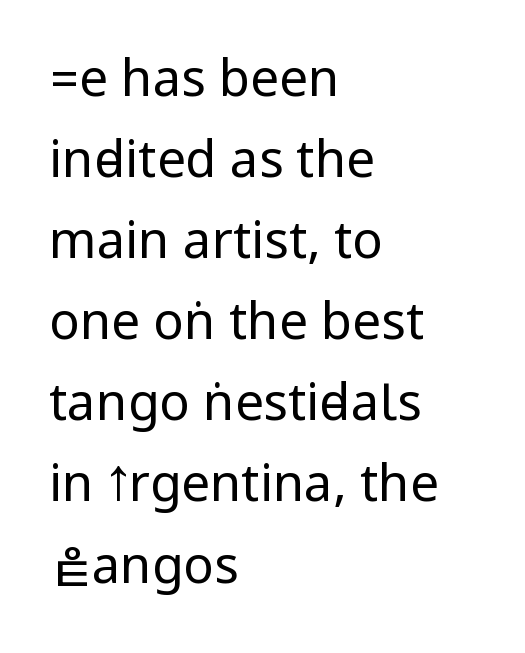
Stems and bowls with no extra thickness — not bold. Quick note: interline space is typical. Each word holds together tightly as a unit, with standard inter-letter gaps. Stroke terminals: plain, sans-serif. Underlining? Definitely not there.
